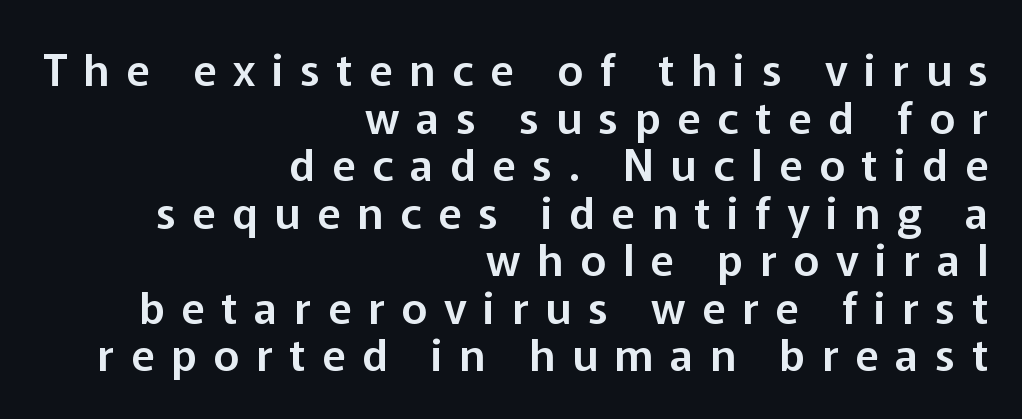
The image shows 44 px sans-serif type, upright; set right-aligned, tight line spacing (1.08x), unusually wide letter spacing (+0.38 em), not underlined; low stroke contrast and a medium x-height.
